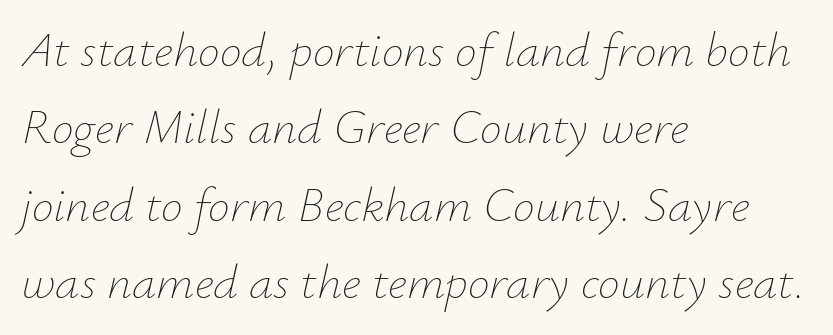
The image shows 49 px thin type, italic (leaning right); set left-aligned, normal line spacing (1.58x), normal letter spacing, not underlined; low stroke contrast and a small x-height.
